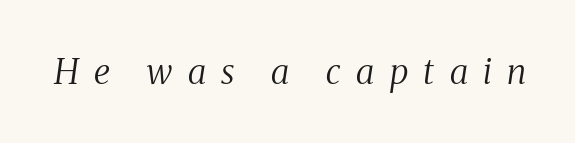
Character widths vary here, with narrow letters taking less room than wide ones. You could only call the tracking loose — the letters float apart. A bare baseline throughout the passage. The rendering shows small feet on the letterforms — a serif design. Summary of weight: not heavy and not bold.
